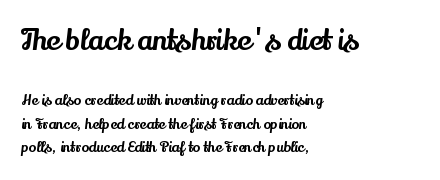
{"serif": "yes", "width": "normal", "stroke_contrast": "medium", "x_height": "small", "monospaced": "no", "underline": "no", "align": "left", "line_spacing": "normal", "line_spacing_ratio": 1.68, "letter_spacing": "normal", "letter_spacing_em": 0.0, "larger_block": "first", "size_ratio": 2.0, "glyph_px": 28}
